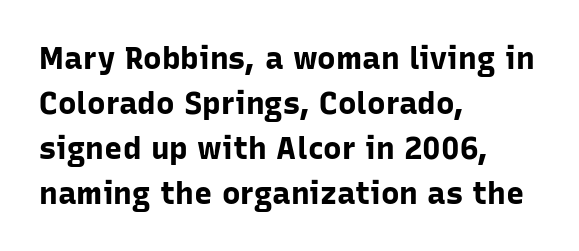
Q: Is the text bold? A: Yes.
Q: Is the text italic (slanted)? A: No, it is upright.
Q: Is the typeface a serif or a sans-serif typeface? A: Sans-serif.
Q: Is the text underlined? A: No.
Q: How is the paragraph aligned? A: Left-aligned.
Q: Is the spacing between letters normal or unusually wide? A: Normal.
Q: Is the spacing between lines tight, normal or loose? A: Normal.
Q: Width (condensed, normal, or wide)? A: Normal.
Q: Stroke contrast? A: Low.
Q: x-height? A: Medium.
Q: Monospaced? A: No.
